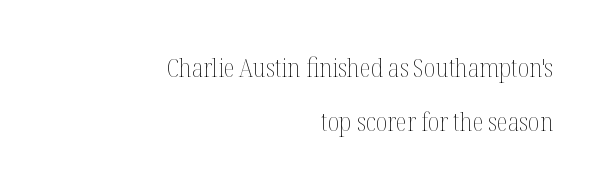
{"italic": "no", "bold": "no", "underline": "no", "align": "right", "line_spacing": "loose", "line_spacing_ratio": 2.06, "letter_spacing": "normal", "letter_spacing_em": 0.0, "glyph_px": 26}
